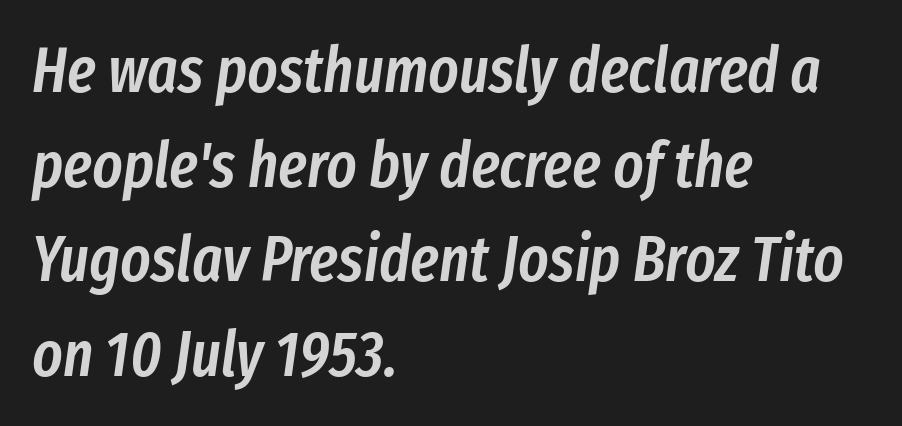
Underline: absent. Vertical spacing — default. Does the lettering tilt? It does — this is italic. Set as a demibold, roughly 600 on the weight scale. Alignment: flush left.
